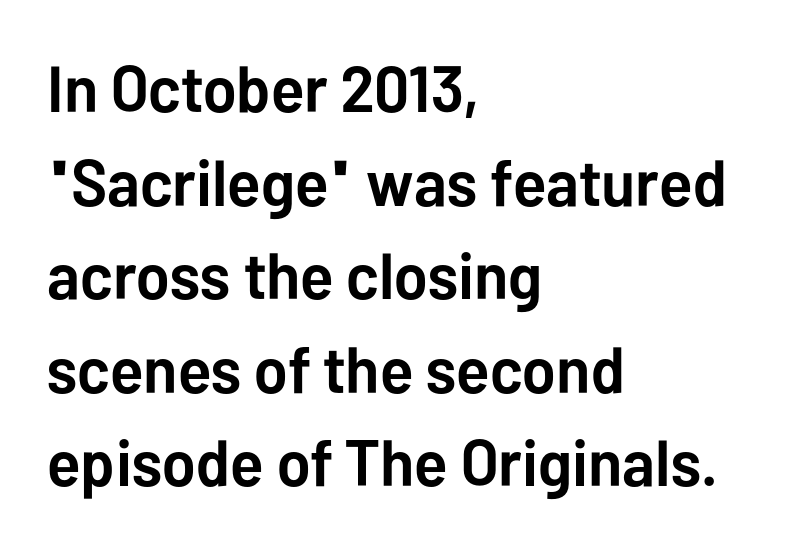
Q: Is the text bold? A: Yes.
Q: Is the text italic (slanted)? A: No, it is upright.
Q: Is the typeface a serif or a sans-serif typeface? A: Sans-serif.
Q: Is the text underlined? A: No.
Q: How is the paragraph aligned? A: Left-aligned.
Q: Is the spacing between letters normal or unusually wide? A: Normal.
Q: Is the spacing between lines tight, normal or loose? A: Normal.
Q: Width (condensed, normal, or wide)? A: Normal.
Q: Stroke contrast? A: Low.
Q: x-height? A: Medium.
Q: Monospaced? A: No.
